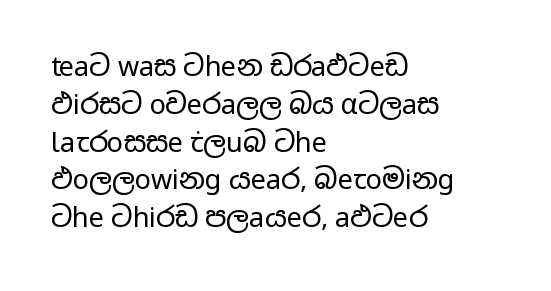
Q: Is the text bold? A: No.
Q: Is the text italic (slanted)? A: No, it is upright.
Q: Is the text underlined? A: No.
Q: How is the paragraph aligned? A: Left-aligned.
Q: Is the spacing between letters normal or unusually wide? A: Normal.
Q: Is the spacing between lines tight, normal or loose? A: Normal.
